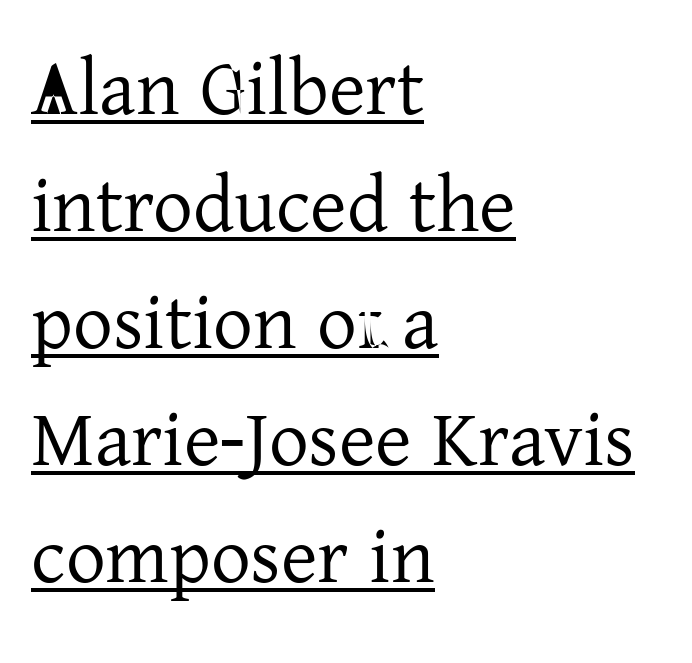
The image shows 79 px regular-weight serif type, upright; set left-aligned, normal line spacing (1.48x), normal letter spacing, underlined; low stroke contrast and a medium x-height.
